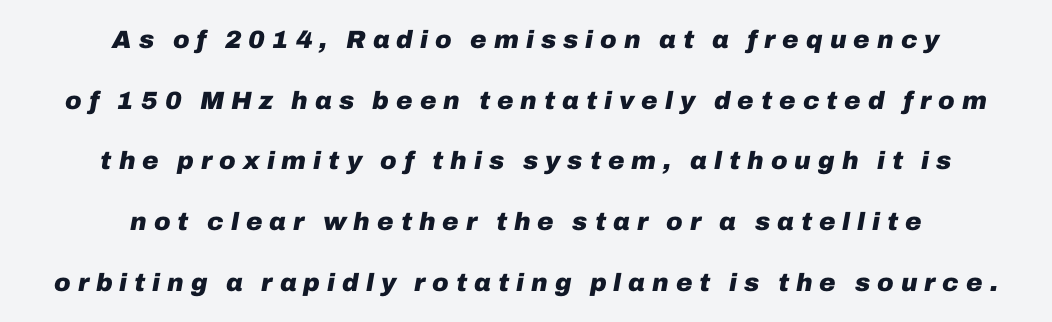
A centered setting, common on invitations and titles, is used for this passage. This sample uses expanded letter spacing, leaving extra air between glyphs. The specimen omits any rule beneath the text block's lines. Does the leading feel generous? Absolutely, it's lavish. Tall strokes in this sample are angled rather than plumb. Strokes here are thick enough to call this a true bold.
